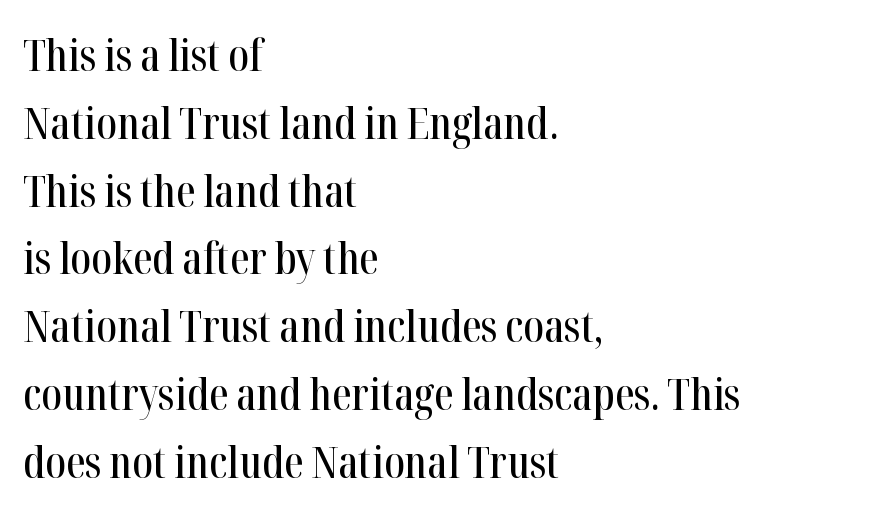
Q: Is the text italic (slanted)? A: No, it is upright.
Q: Is the typeface a serif or a sans-serif typeface? A: Serif.
Q: Is the text underlined? A: No.
Q: How is the paragraph aligned? A: Left-aligned.
Q: Is the spacing between letters normal or unusually wide? A: Normal.
Q: Is the spacing between lines tight, normal or loose? A: Normal.
Q: Width (condensed, normal, or wide)? A: Condensed.
Q: Stroke contrast? A: High.
Q: x-height? A: Medium.
Q: Monospaced? A: No.
